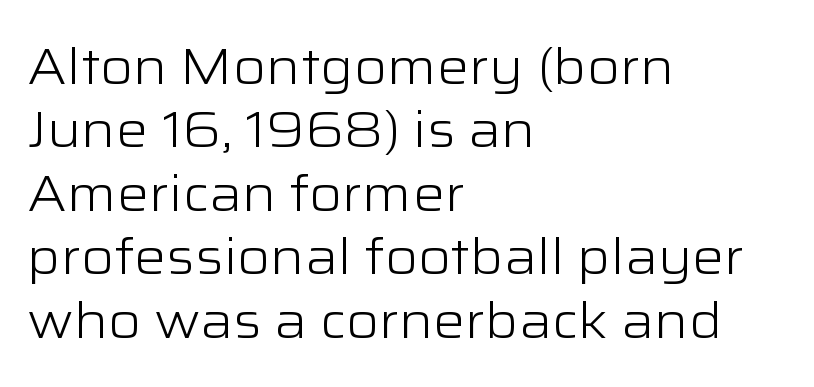
Q: Is the text bold? A: No.
Q: Is the text italic (slanted)? A: No, it is upright.
Q: Is the typeface a serif or a sans-serif typeface? A: Sans-serif.
Q: Is the text underlined? A: No.
Q: How is the paragraph aligned? A: Left-aligned.
Q: Is the spacing between letters normal or unusually wide? A: Normal.
Q: Is the spacing between lines tight, normal or loose? A: Normal.
Q: Width (condensed, normal, or wide)? A: Wide.
Q: Stroke contrast? A: Low.
Q: x-height? A: Medium.
Q: Monospaced? A: No.
